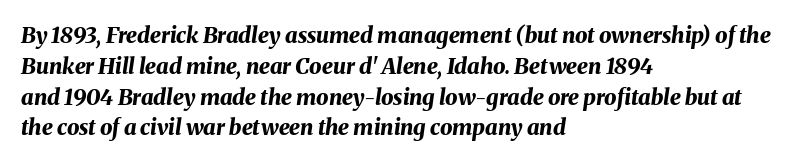
The image shows 22 px bold type, italic (leaning right); set left-aligned, normal line spacing (1.4x), normal letter spacing, not underlined.
